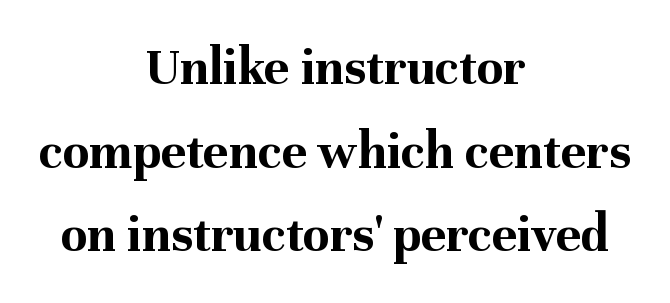
{"serif": "yes", "italic": "no", "bold": "yes", "weight": "bold", "width": "normal", "stroke_contrast": "medium", "x_height": "medium", "monospaced": "no", "underline": "no", "align": "center", "line_spacing": "normal", "line_spacing_ratio": 1.55, "letter_spacing": "normal", "letter_spacing_em": 0.0, "glyph_px": 54}
